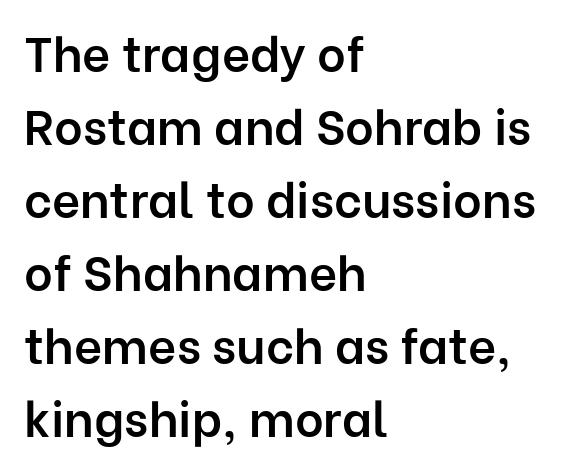
Quick note: not italic, upright. The passage shown is typed in a proportional face where columns would drift. Teacher's note: observe the even left margin — that is flush-left alignment. The line texture is even and compact thanks to regular tracking.
